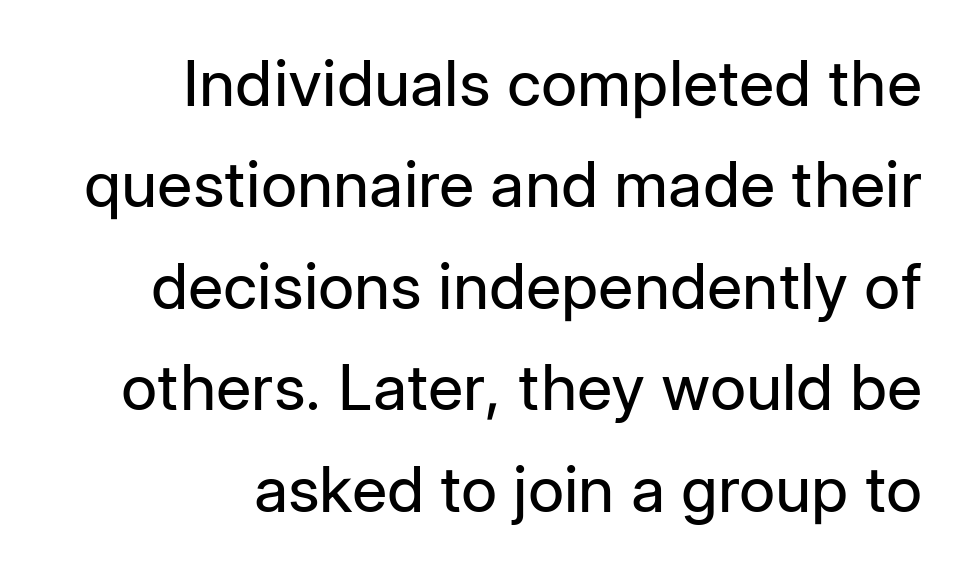
Q: Is the text bold? A: No.
Q: Is the text italic (slanted)? A: No, it is upright.
Q: Is the typeface a serif or a sans-serif typeface? A: Sans-serif.
Q: Is the text underlined? A: No.
Q: How is the paragraph aligned? A: Right-aligned.
Q: Is the spacing between letters normal or unusually wide? A: Normal.
Q: Is the spacing between lines tight, normal or loose? A: Normal.
Q: Width (condensed, normal, or wide)? A: Normal.
Q: Stroke contrast? A: Low.
Q: x-height? A: Medium.
Q: Monospaced? A: No.
